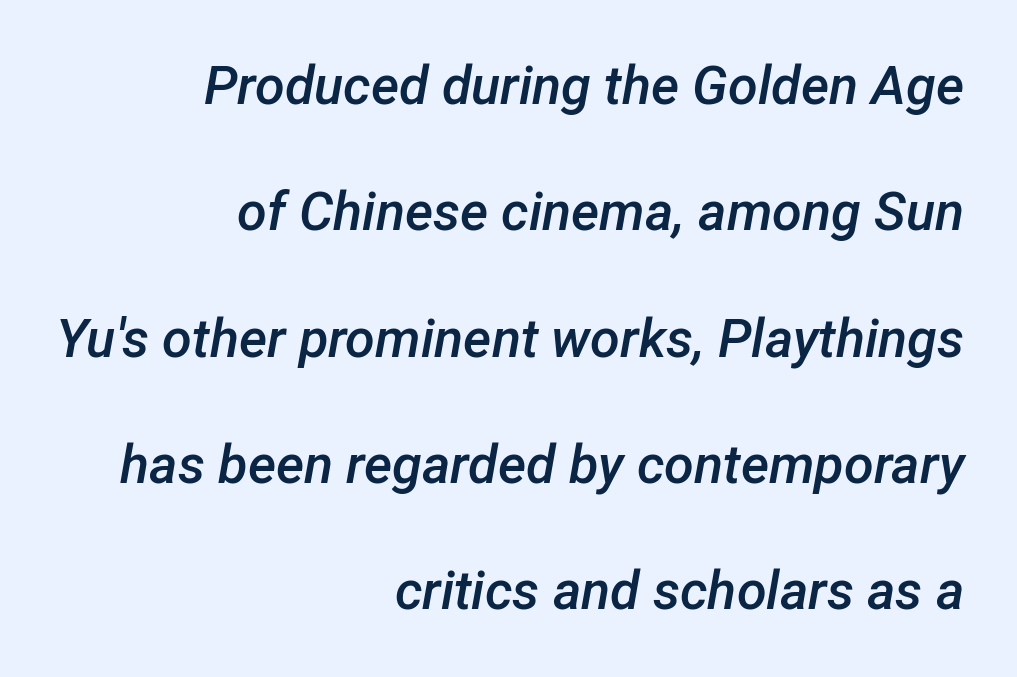
Each letter keeps its own natural width here, so spacing adapts to shape. The passage shown has conventional tracking throughout. Whoever set this chose breathing room over compactness in the vertical rhythm. On the weight axis this lands at semibold, roughly 600.
